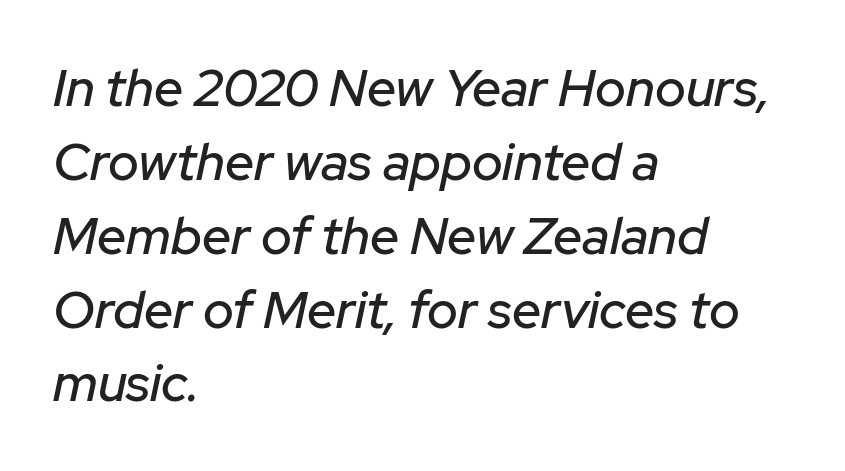
{"italic": "yes", "lean": "right", "slant_degrees": 12, "width": "normal", "stroke_contrast": "low", "x_height": "medium", "monospaced": "no", "underline": "no", "align": "left", "line_spacing": "normal", "line_spacing_ratio": 1.42, "letter_spacing": "normal", "letter_spacing_em": 0.0, "glyph_px": 52}
